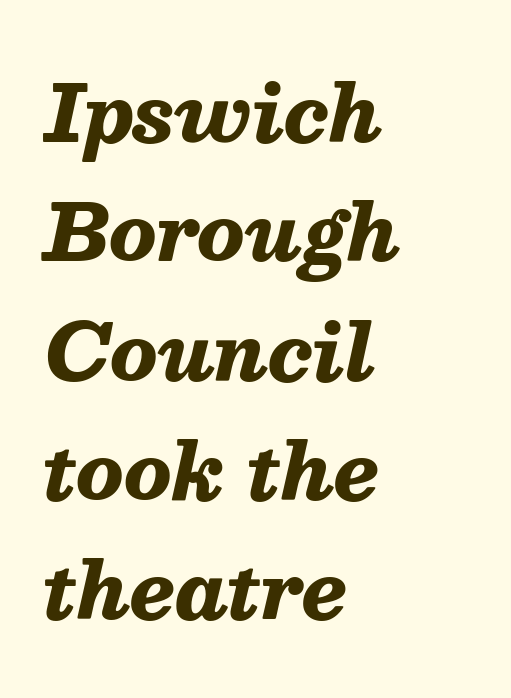
The image shows 77 px heavy type, italic (leaning right); set left-aligned, normal line spacing (1.55x), normal letter spacing, not underlined; medium stroke contrast and a medium x-height.
